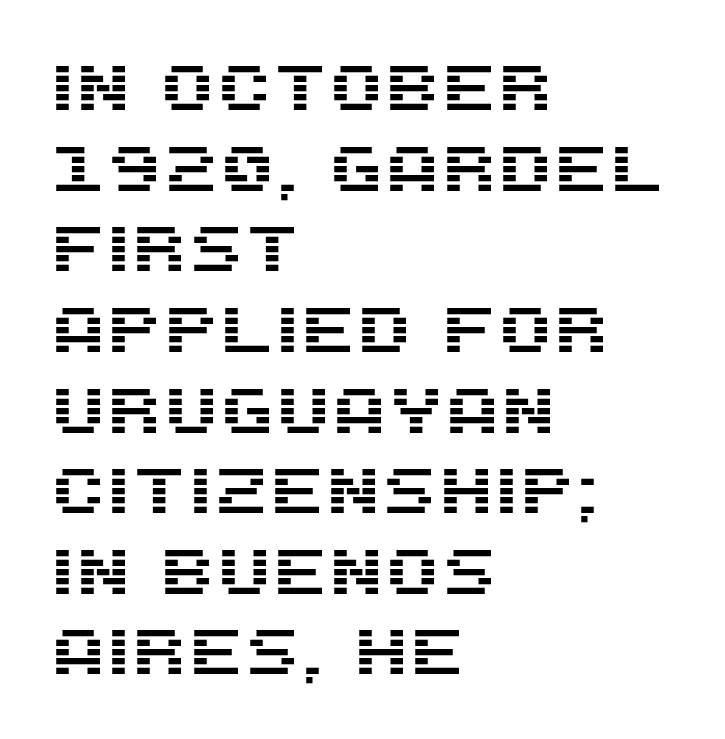
The rendering anchors every line to the left-hand side. The letters advance in unequal steps, a hallmark of proportional type. Honestly, the row spacing looks completely unremarkable. Is the letter spacing exaggerated? No — it looks like the ordinary default.
